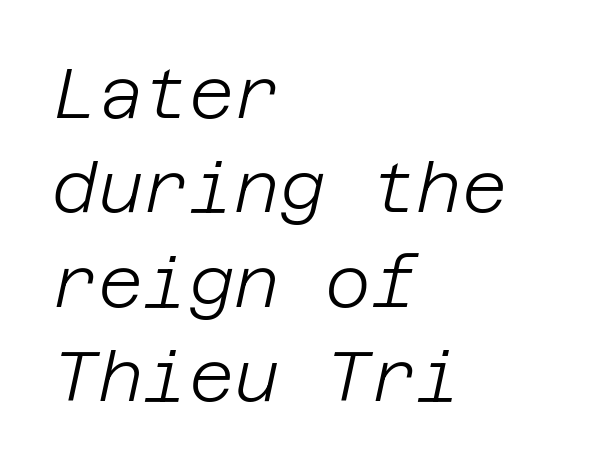
The image shows 70 px light type, italic (leaning right); set left-aligned, normal line spacing (1.35x), normal letter spacing, not underlined; low stroke contrast and a large x-height.
